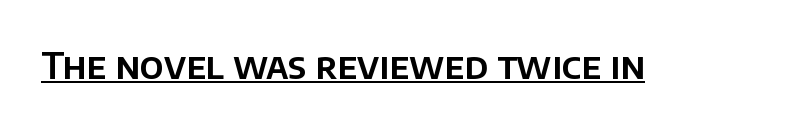
Q: Is the text italic (slanted)? A: No, it is upright.
Q: Is the typeface a serif or a sans-serif typeface? A: Sans-serif.
Q: Is the text underlined? A: Yes.
Q: Is the spacing between letters normal or unusually wide? A: Normal.
Q: Width (condensed, normal, or wide)? A: Normal.
Q: Stroke contrast? A: Low.
Q: x-height? A: Large.
Q: Monospaced? A: No.
